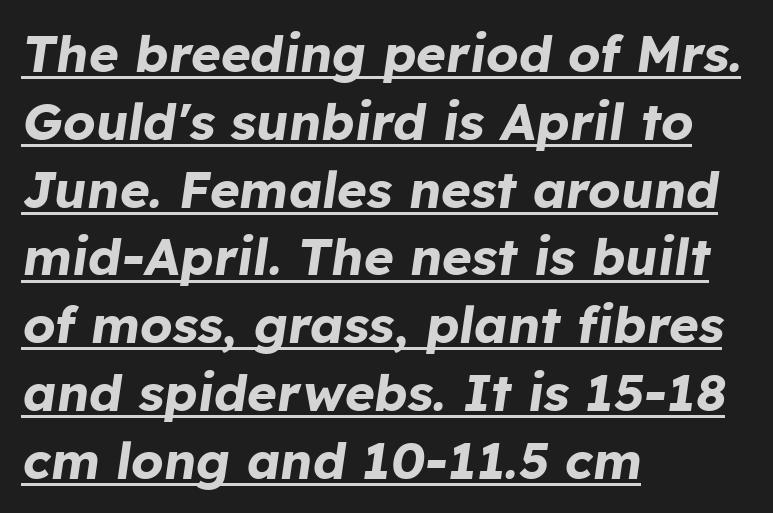
{"italic": "yes", "lean": "right", "slant_degrees": 8, "bold": "yes", "weight": "bold", "width": "normal", "stroke_contrast": "low", "x_height": "medium", "monospaced": "no", "underline": "yes", "align": "left", "line_spacing": "normal", "line_spacing_ratio": 1.33, "letter_spacing": "normal", "letter_spacing_em": 0.0, "glyph_px": 51}
